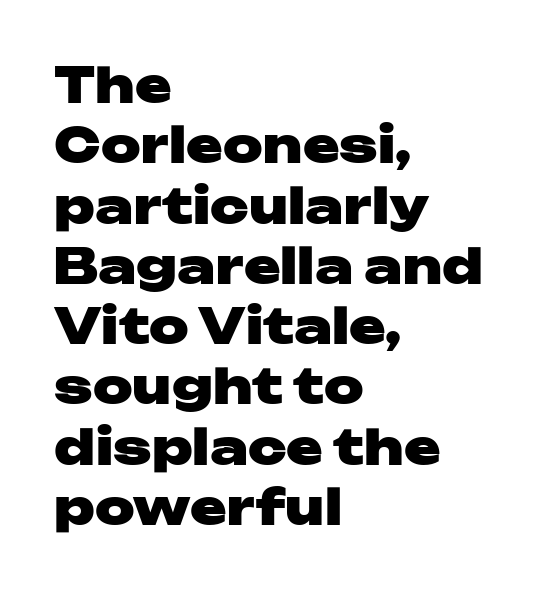
Q: Is the text bold? A: Yes.
Q: Is the text italic (slanted)? A: No, it is upright.
Q: Is the typeface a serif or a sans-serif typeface? A: Sans-serif.
Q: Is the text underlined? A: No.
Q: How is the paragraph aligned? A: Left-aligned.
Q: Is the spacing between letters normal or unusually wide? A: Normal.
Q: Width (condensed, normal, or wide)? A: Wide.
Q: Stroke contrast? A: Low.
Q: x-height? A: Medium.
Q: Monospaced? A: No.
